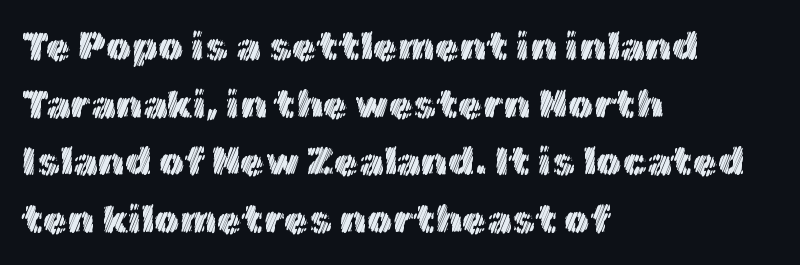
The image shows 40 px text type, upright; set left-aligned, normal line spacing (1.44x), normal letter spacing, not underlined; a medium x-height.
